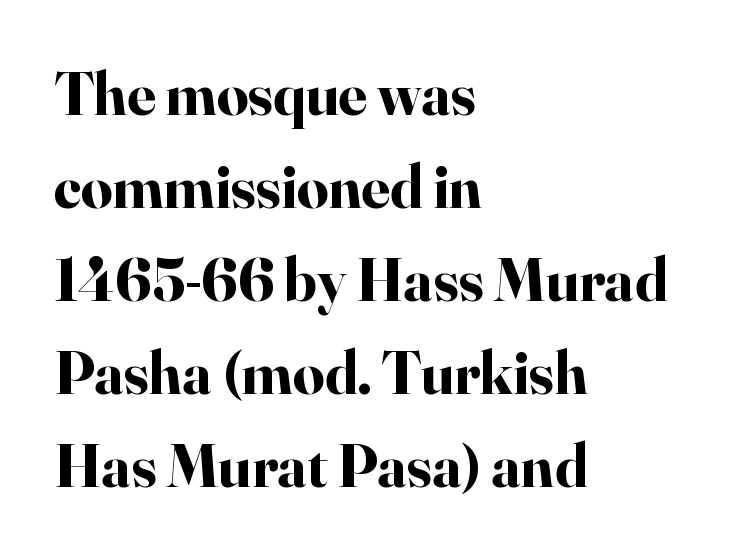
Q: Is the text bold? A: Yes.
Q: Is the text italic (slanted)? A: No, it is upright.
Q: Is the typeface a serif or a sans-serif typeface? A: Serif.
Q: Is the text underlined? A: No.
Q: How is the paragraph aligned? A: Left-aligned.
Q: Is the spacing between letters normal or unusually wide? A: Normal.
Q: Is the spacing between lines tight, normal or loose? A: Normal.
Q: Width (condensed, normal, or wide)? A: Normal.
Q: Stroke contrast? A: High.
Q: x-height? A: Small.
Q: Monospaced? A: No.
